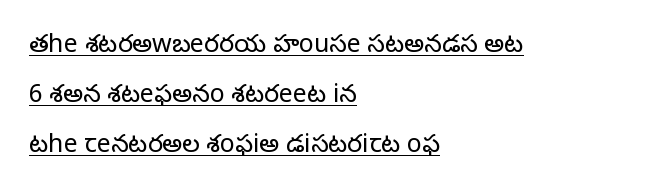
{"italic": "no", "bold": "no", "underline": "yes", "align": "left", "line_spacing": "loose", "line_spacing_ratio": 2.0, "letter_spacing": "normal", "letter_spacing_em": 0.0, "glyph_px": 25}
